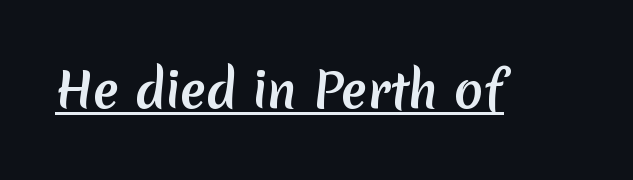
{"serif": "no", "bold": "yes", "weight": "semibold", "width": "normal", "stroke_contrast": "low", "x_height": "medium", "monospaced": "no", "underline": "yes", "letter_spacing": "normal", "letter_spacing_em": 0.0, "glyph_px": 48}
